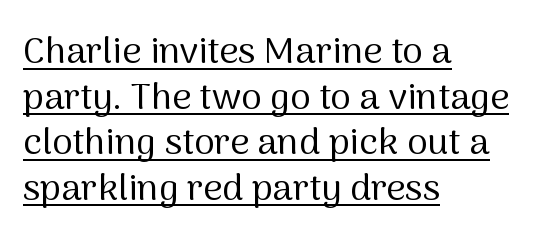
Q: Is the text bold? A: No.
Q: Is the text italic (slanted)? A: No, it is upright.
Q: Is the typeface a serif or a sans-serif typeface? A: Sans-serif.
Q: Is the text underlined? A: Yes.
Q: How is the paragraph aligned? A: Left-aligned.
Q: Is the spacing between letters normal or unusually wide? A: Normal.
Q: Width (condensed, normal, or wide)? A: Normal.
Q: Stroke contrast? A: Medium.
Q: x-height? A: Medium.
Q: Monospaced? A: No.
